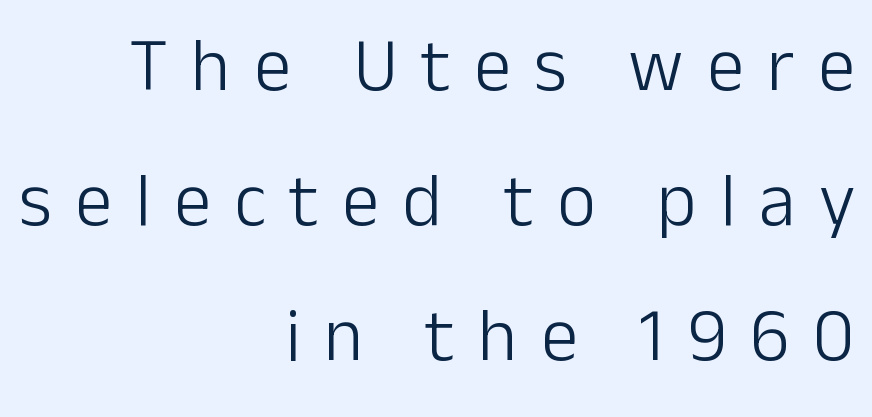
{"serif": "no", "italic": "no", "bold": "no", "weight": "light", "width": "normal", "stroke_contrast": "low", "x_height": "medium", "monospaced": "no", "underline": "no", "align": "right", "line_spacing_ratio": 1.8, "letter_spacing": "wide", "letter_spacing_em": 0.31, "glyph_px": 75}
